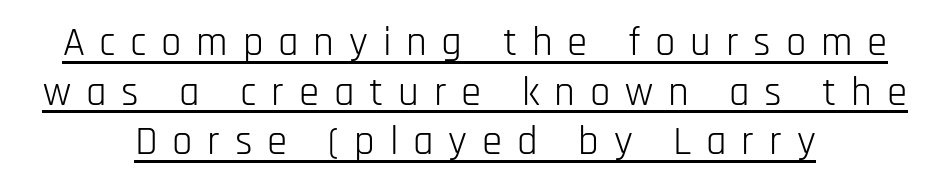
Q: Is the text bold? A: No.
Q: Is the text italic (slanted)? A: No, it is upright.
Q: Is the typeface a serif or a sans-serif typeface? A: Sans-serif.
Q: Is the text underlined? A: Yes.
Q: How is the paragraph aligned? A: Centered.
Q: Is the spacing between letters normal or unusually wide? A: Unusually wide.
Q: Width (condensed, normal, or wide)? A: Condensed.
Q: Stroke contrast? A: Low.
Q: x-height? A: Large.
Q: Monospaced? A: No.
